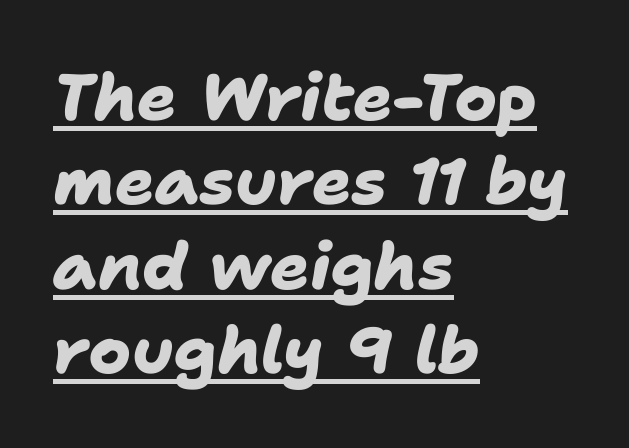
Q: Is the text bold? A: Yes.
Q: Is the typeface a serif or a sans-serif typeface? A: Sans-serif.
Q: Is the text underlined? A: Yes.
Q: How is the paragraph aligned? A: Left-aligned.
Q: Is the spacing between letters normal or unusually wide? A: Normal.
Q: Is the spacing between lines tight, normal or loose? A: Normal.
Q: Width (condensed, normal, or wide)? A: Normal.
Q: Stroke contrast? A: Low.
Q: x-height? A: Medium.
Q: Monospaced? A: No.
